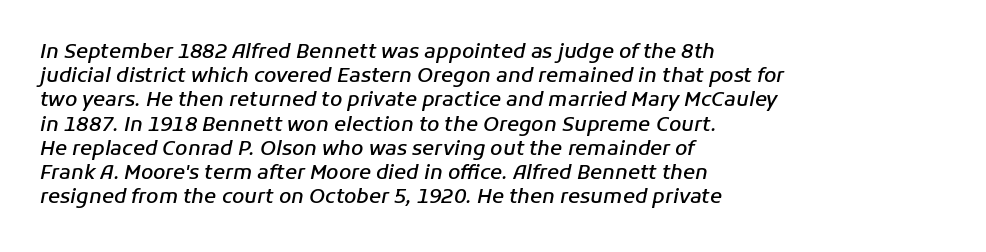
The image shows 20 px text type, italic (leaning right); set left-aligned, line spacing 1.21x, normal letter spacing, not underlined.
